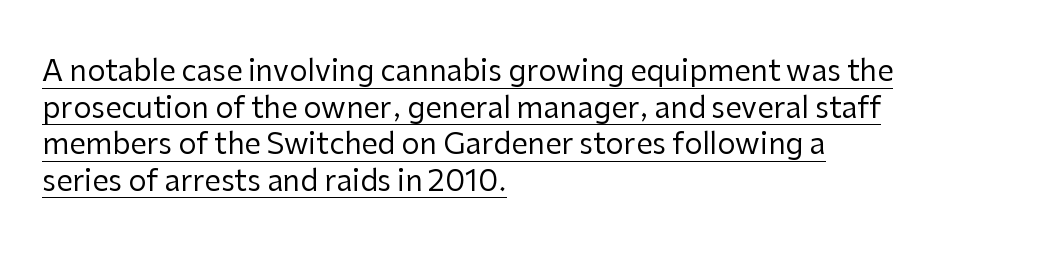
{"serif": "no", "italic": "no", "bold": "no", "weight": "regular", "width": "normal", "stroke_contrast": "low", "x_height": "medium", "monospaced": "no", "underline": "yes", "align": "left", "line_spacing": "normal", "line_spacing_ratio": 1.26, "letter_spacing": "normal", "letter_spacing_em": 0.0, "glyph_px": 29}
